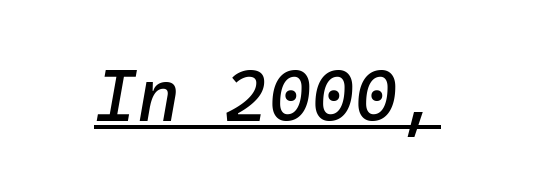
The image shows 74 px text type, italic (leaning right), monospaced; set normal letter spacing, underlined; low stroke contrast and a medium x-height.
